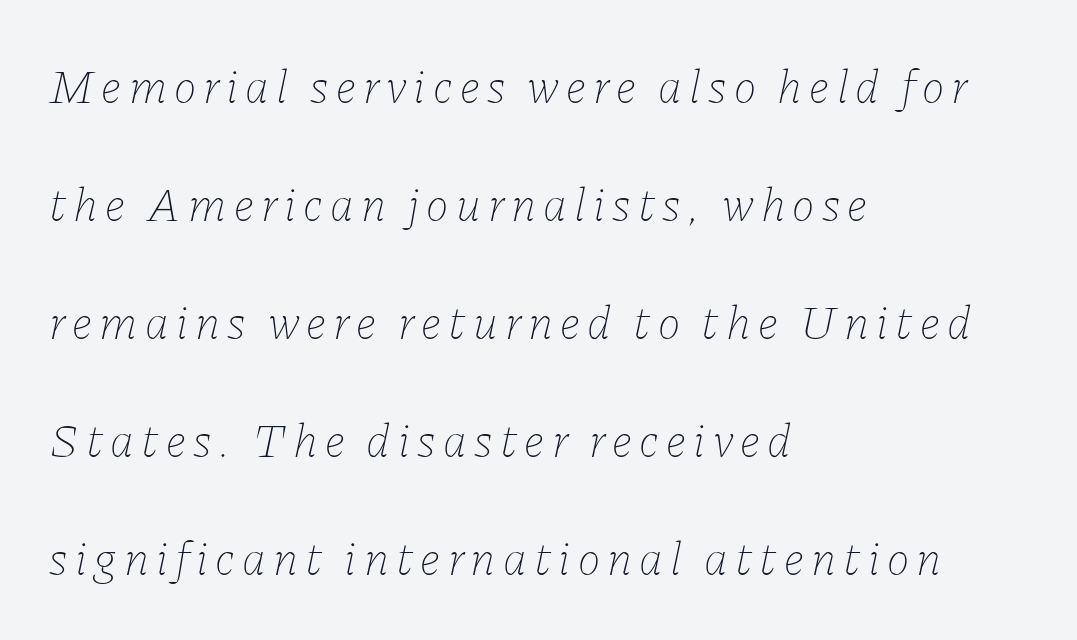
The image shows 48 px thin type, italic (leaning right); set left-aligned, loose line spacing (2.46x), not underlined; low stroke contrast and a medium x-height.
